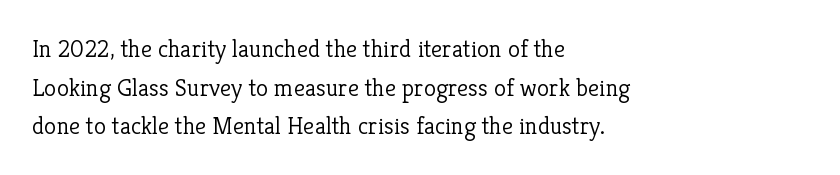
Q: Is the text bold? A: No.
Q: Is the text italic (slanted)? A: No, it is upright.
Q: Is the text underlined? A: No.
Q: How is the paragraph aligned? A: Left-aligned.
Q: Is the spacing between letters normal or unusually wide? A: Normal.
Q: Is the spacing between lines tight, normal or loose? A: Normal.
